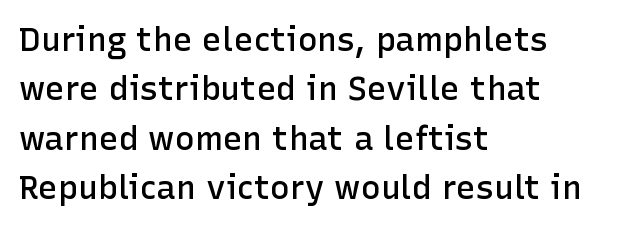
The image shows 33 px semibold sans-serif type, upright; set left-aligned, normal line spacing (1.5x), normal letter spacing, not underlined; low stroke contrast and a medium x-height.
